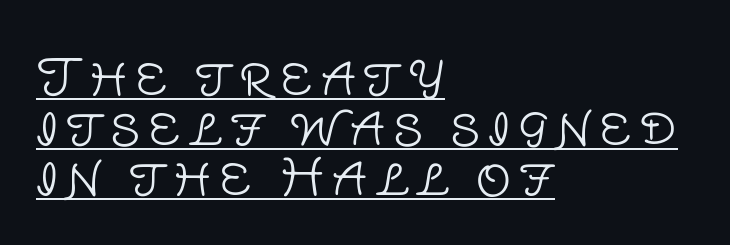
The image shows 50 px light sans-serif type; set left-aligned, tight line spacing (1.0x), underlined; low stroke contrast and a large x-height.
